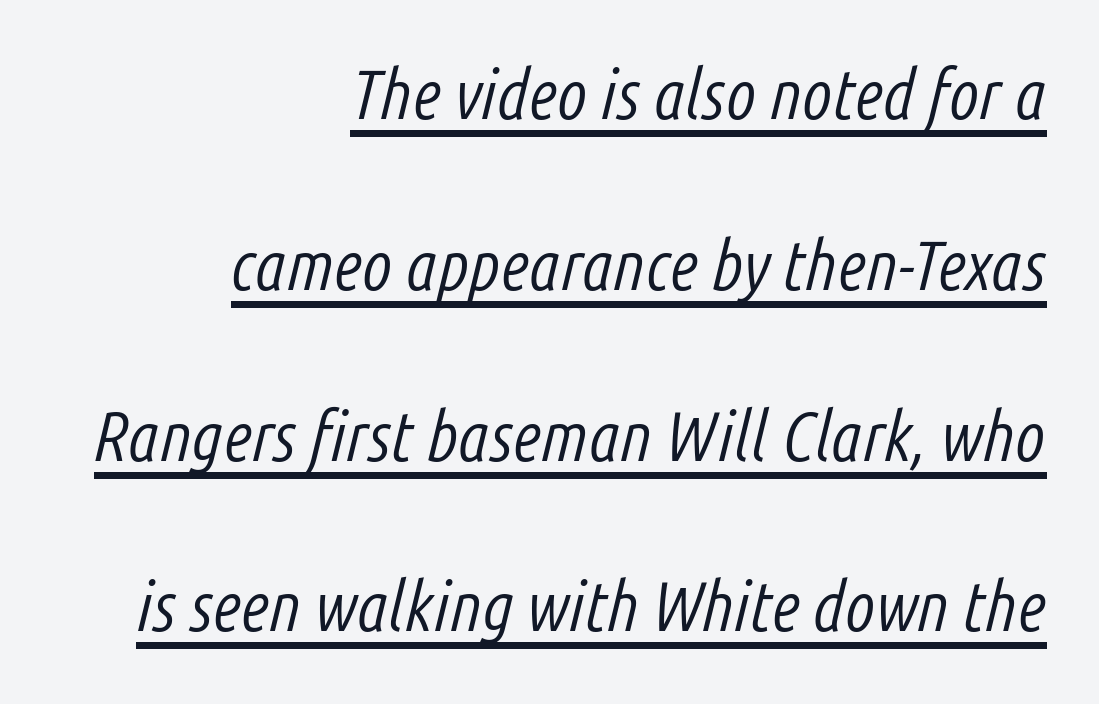
{"italic": "yes", "lean": "right", "slant_degrees": 14, "bold": "no", "weight": "light", "width": "condensed", "stroke_contrast": "low", "x_height": "medium", "monospaced": "no", "underline": "yes", "align": "right", "line_spacing": "loose", "line_spacing_ratio": 2.44, "letter_spacing": "normal", "letter_spacing_em": 0.0, "glyph_px": 70}
